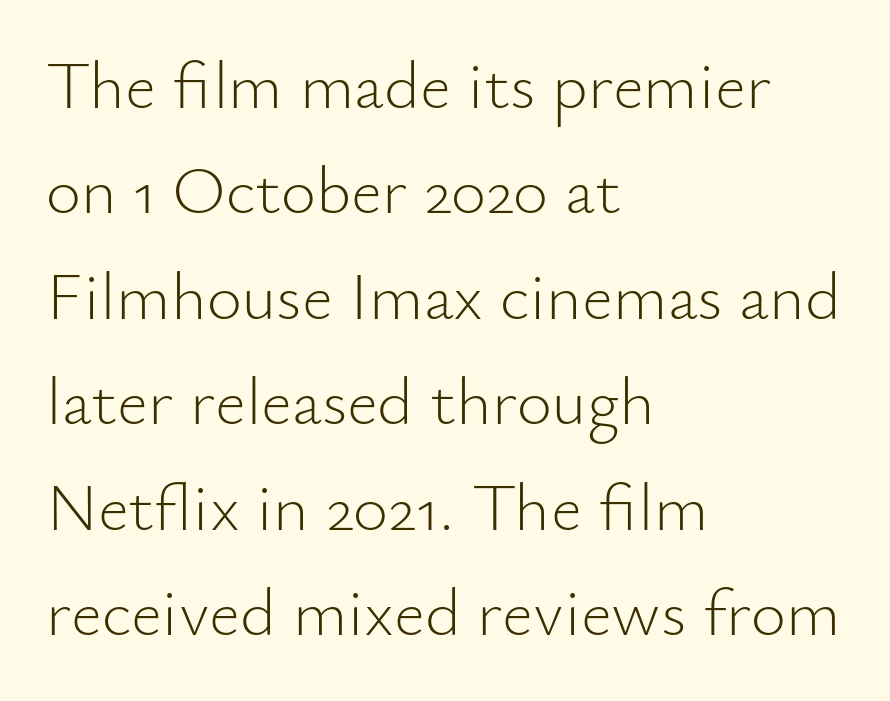
Is this a fixed-width face? No — the glyphs have proportional, varying widths. The font family rendered here belongs to the sans-serif group. No chunkiness to these letters — they're not bold. These lines stack with their left ends in a neat column. Here the glyphs are tracked normally, forming tight word shapes. The gap between lines stays unmarked.
